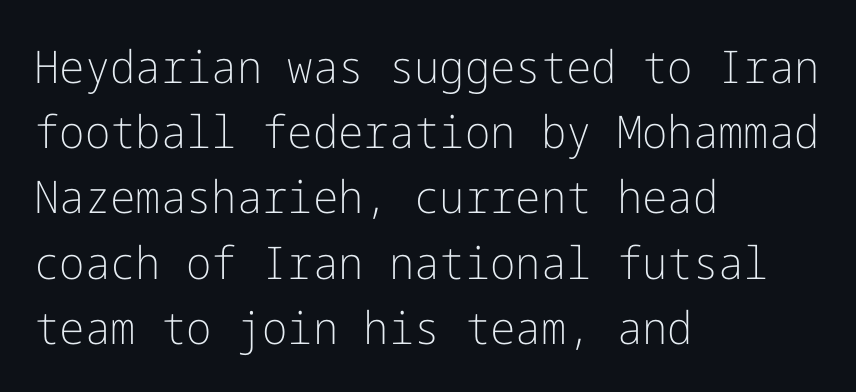
Q: Is the text bold? A: No.
Q: Is the text italic (slanted)? A: No, it is upright.
Q: Is the typeface a serif or a sans-serif typeface? A: Sans-serif.
Q: Is the text underlined? A: No.
Q: How is the paragraph aligned? A: Left-aligned.
Q: Is the spacing between letters normal or unusually wide? A: Normal.
Q: Is the spacing between lines tight, normal or loose? A: Normal.
Q: Width (condensed, normal, or wide)? A: Normal.
Q: Stroke contrast? A: Low.
Q: x-height? A: Medium.
